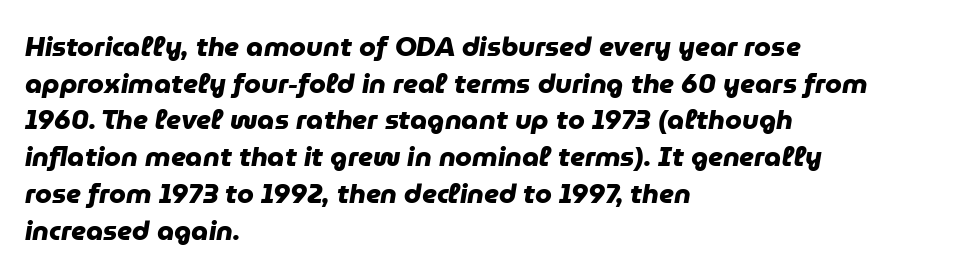
One glance says typical: line gaps are just what's usual. Caption: multi-line text, flush left, ragged right. The letterforms sit shoulder to shoulder at normal distance. The sample has been set heavy, in full bold. Descenders hang freely into open space.
